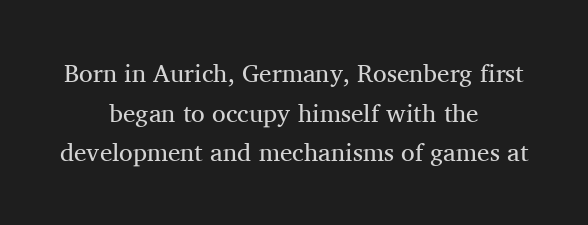
The typography opts for an upright posture over an oblique one. Inter-character spacing is left at the font's built-in metrics. Evenly set lines give the paragraph a standard silhouette. The lines in this sample share a center point and differ in where they start and stop. Is this a heavy cut? Hardly; it is regular or lighter. The words here are not underlined.
